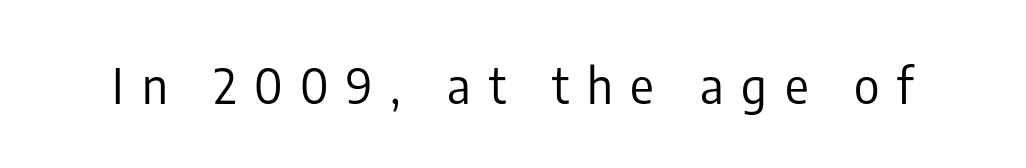
{"serif": "no", "italic": "no", "bold": "no", "weight": "regular", "width": "condensed", "stroke_contrast": "low", "x_height": "medium", "monospaced": "no", "underline": "no", "letter_spacing": "wide", "letter_spacing_em": 0.36, "glyph_px": 49}
